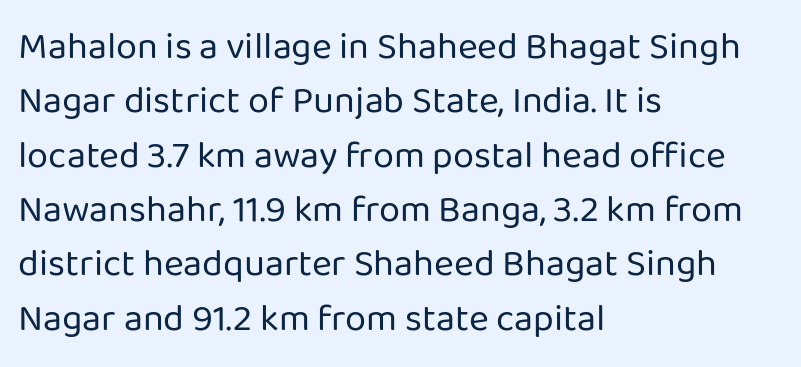
In terms of letterform style, serifs are entirely absent. Every row of glyphs begins at an identical x-position on the left. The letters look calm and open, with moderate or lighter stems. Students, observe: this is what conventionally led text looks like. Decoration check: the copy has no underline. It's the straight-up-and-down kind of type.
